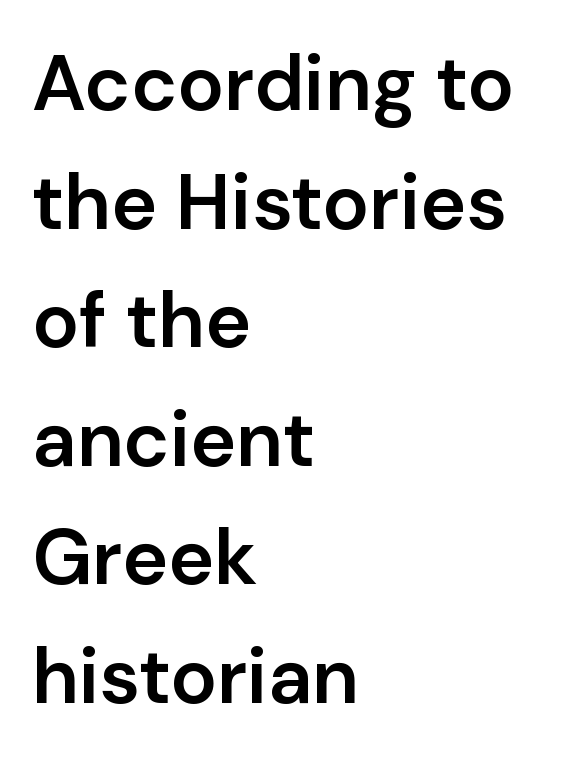
The image shows 78 px semibold sans-serif type, upright; set left-aligned, normal line spacing (1.52x), normal letter spacing, not underlined; low stroke contrast and a medium x-height.
